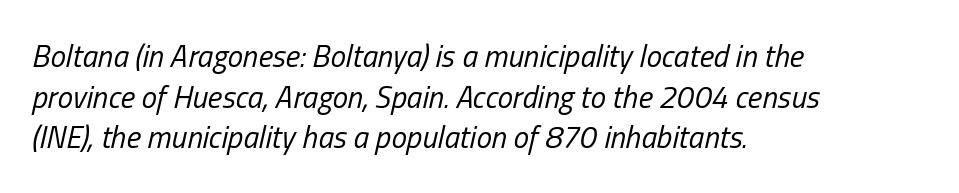
Q: Is the text bold? A: No.
Q: Is the text italic (slanted)? A: Yes, it leans right by about 13 degrees.
Q: Is the text underlined? A: No.
Q: How is the paragraph aligned? A: Left-aligned.
Q: Is the spacing between letters normal or unusually wide? A: Normal.
Q: Is the spacing between lines tight, normal or loose? A: Normal.
Q: Width (condensed, normal, or wide)? A: Condensed.
Q: Stroke contrast? A: Low.
Q: x-height? A: Medium.
Q: Monospaced? A: No.
